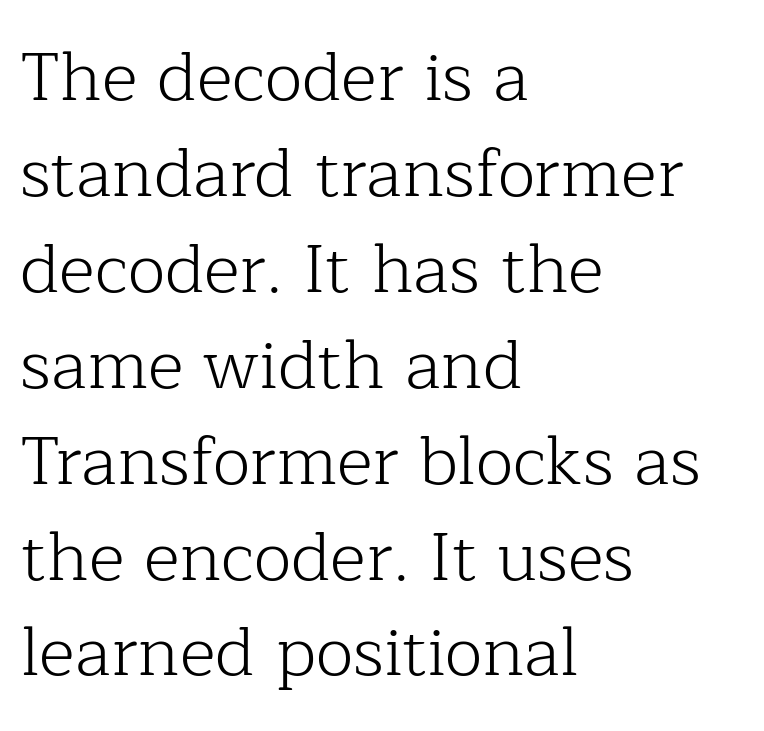
{"serif": "yes", "italic": "no", "bold": "no", "weight": "light", "width": "normal", "stroke_contrast": "low", "x_height": "medium", "monospaced": "no", "underline": "no", "align": "left", "line_spacing": "normal", "line_spacing_ratio": 1.39, "letter_spacing": "normal", "letter_spacing_em": 0.0, "glyph_px": 69}
